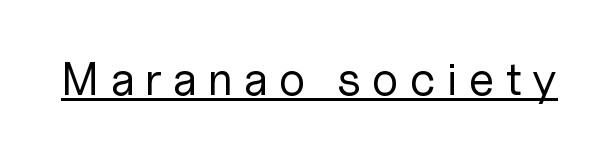
Counters stay open thanks to moderate or lighter strokes. Posture: vertical. Every word sits above its own underline. Short note: letters widely spaced. This rendering employs a face without finishing strokes, i.e., a sans-serif. You could not count columns in this text — the font is proportionally spaced.
